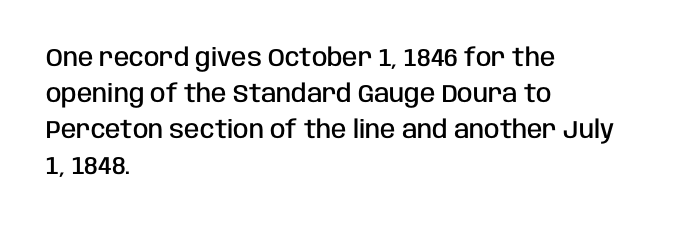
Q: Is the text bold? A: Semi-bold.
Q: Is the text italic (slanted)? A: No, it is upright.
Q: Is the text underlined? A: No.
Q: How is the paragraph aligned? A: Left-aligned.
Q: Is the spacing between letters normal or unusually wide? A: Normal.
Q: Is the spacing between lines tight, normal or loose? A: Normal.
